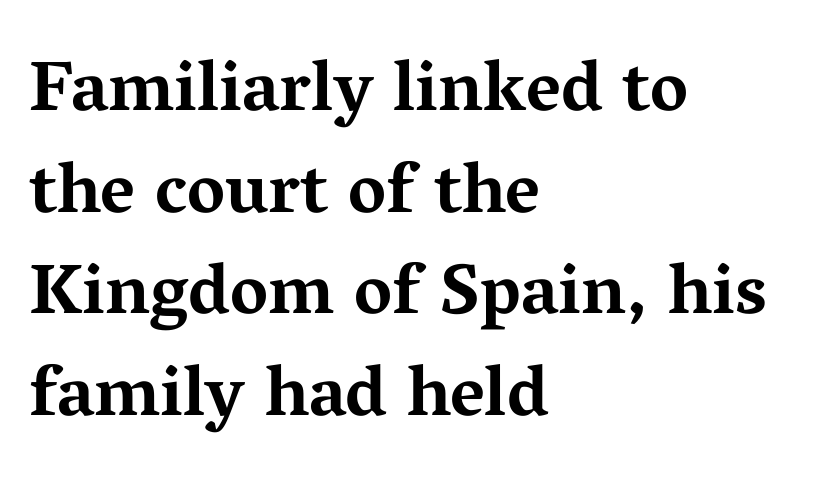
Teacher's note: observe the even left margin — that is flush-left alignment. Baseline-to-baseline distance is the conventional proportion of letter height. Underlining? Definitely not there. Do the characters align in a grid? No, the font is proportional. Weight: bold. It's the straight-up-and-down kind of type.
